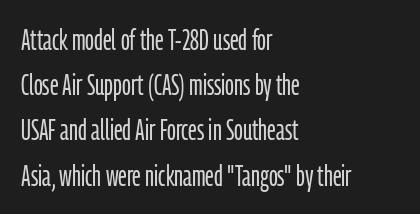
Unlike italic type, these characters show no tilt at all. Stroke mass is kept to a normal reading level or below. The letters advance in unequal steps, a hallmark of proportional type. A bare baseline throughout the passage.
